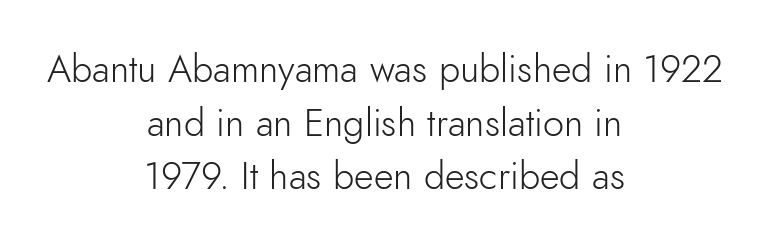
Q: Is the text bold? A: No.
Q: Is the text italic (slanted)? A: No, it is upright.
Q: Is the typeface a serif or a sans-serif typeface? A: Sans-serif.
Q: Is the text underlined? A: No.
Q: How is the paragraph aligned? A: Centered.
Q: Is the spacing between letters normal or unusually wide? A: Normal.
Q: Is the spacing between lines tight, normal or loose? A: Normal.
Q: Width (condensed, normal, or wide)? A: Normal.
Q: Stroke contrast? A: Low.
Q: x-height? A: Small.
Q: Monospaced? A: No.
